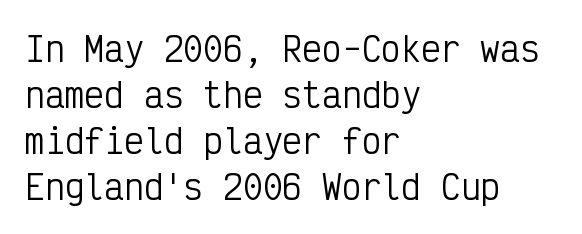
The rendering uses typewriter-style spacing with identical character cells. How are the letters spaced? Ordinarily, with no added tracking. Which margin do the lines hug? The left one — the right edge is uneven. Bare-footed words on every line.
